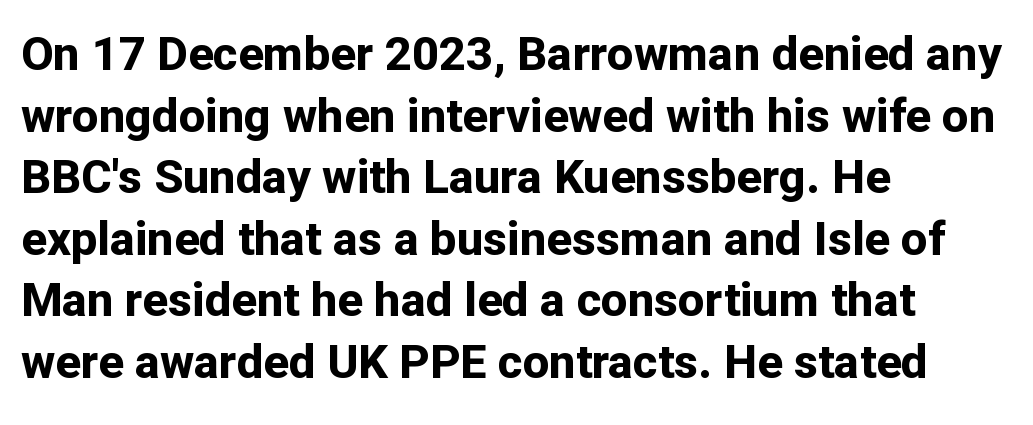
Note the varied advance widths — an 'i' is clearly narrower than an 'm'. Words appear dense and cohesive because spacing is normal. A sans-serif font was chosen for this passage. Designer's note — italics off, roman on. Does the weight exceed regular? Yes, all the way to bold.
